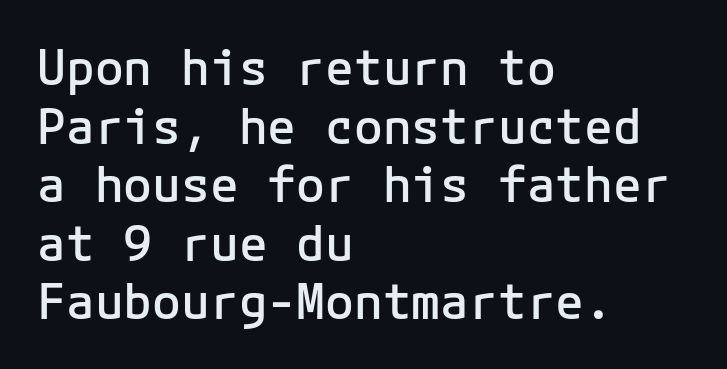
{"serif": "no", "italic": "no", "bold": "semi", "weight": "semibold", "width": "normal", "stroke_contrast": "low", "x_height": "medium", "underline": "no", "align": "left", "line_spacing_ratio": 1.22, "letter_spacing": "normal", "letter_spacing_em": 0.0, "glyph_px": 48}
